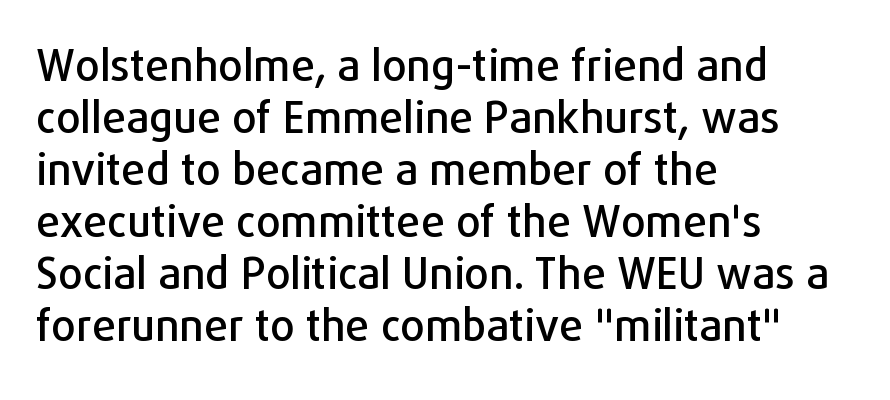
Q: Is the text italic (slanted)? A: No, it is upright.
Q: Is the typeface a serif or a sans-serif typeface? A: Sans-serif.
Q: Is the text underlined? A: No.
Q: How is the paragraph aligned? A: Left-aligned.
Q: Is the spacing between letters normal or unusually wide? A: Normal.
Q: Width (condensed, normal, or wide)? A: Normal.
Q: Stroke contrast? A: Low.
Q: x-height? A: Medium.
Q: Monospaced? A: No.
